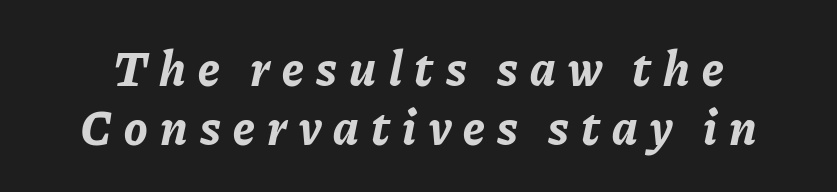
Q: Is the text bold? A: Yes.
Q: Is the text italic (slanted)? A: Yes, it leans right by about 11 degrees.
Q: Is the text underlined? A: No.
Q: Is the spacing between letters normal or unusually wide? A: Unusually wide.
Q: Width (condensed, normal, or wide)? A: Normal.
Q: Stroke contrast? A: Low.
Q: x-height? A: Medium.
Q: Monospaced? A: No.
